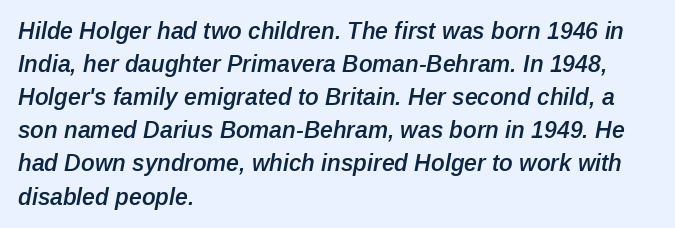
The image shows 23 px text type, italic (leaning right); set left-aligned, normal line spacing (1.44x), normal letter spacing, not underlined.
